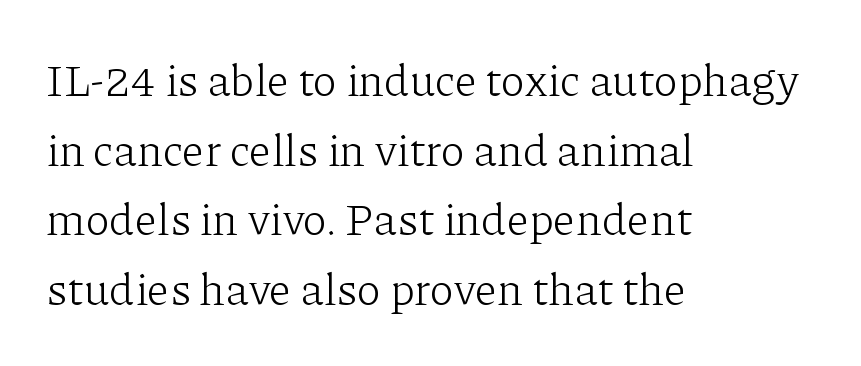
The image shows 45 px light serif type, upright; set left-aligned, normal line spacing (1.55x), normal letter spacing, not underlined; low stroke contrast and a medium x-height.
